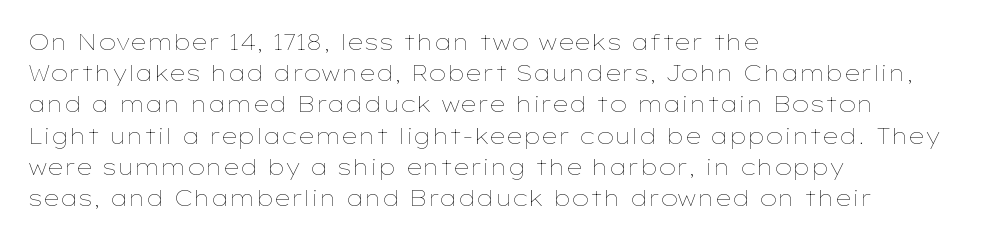
Every row of glyphs begins at an identical x-position on the left. The typesetting does not lean heavy: it is not bold. One glance says typical: line gaps are just what's usual. Underlining? Definitely not there.
